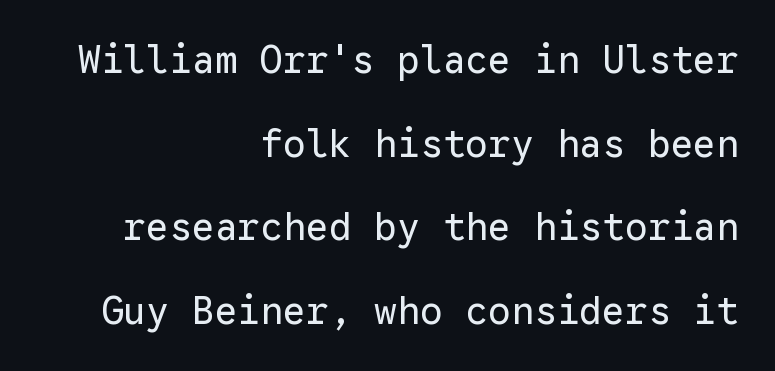
The image shows 38 px regular-weight sans-serif type, upright, monospaced; set right-aligned, loose line spacing (2.2x), normal letter spacing, not underlined; low stroke contrast and a medium x-height.
